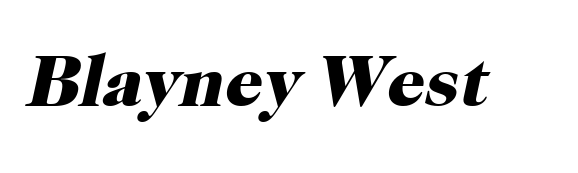
{"serif": "yes", "italic": "yes", "lean": "right", "slant_degrees": 12, "bold": "yes", "weight": "heavy", "width": "normal", "stroke_contrast": "high", "x_height": "medium", "monospaced": "no", "underline": "no", "letter_spacing": "normal", "letter_spacing_em": 0.0, "glyph_px": 74}
